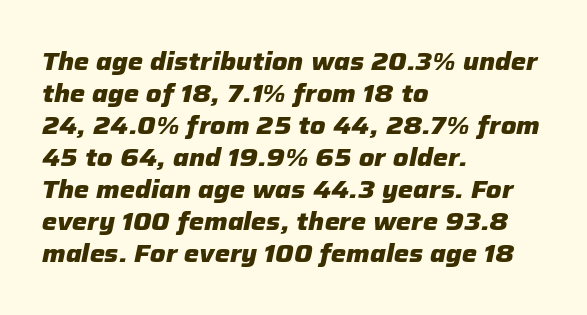
The image shows 24 px bold type, italic (leaning right); set left-aligned, normal line spacing (1.33x), normal letter spacing, not underlined.
